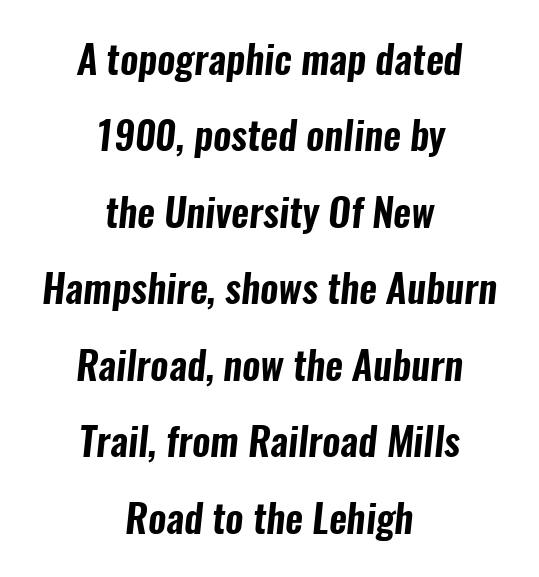
The image shows 39 px condensed sans-serif type; set centered, loose line spacing (1.96x), normal letter spacing, not underlined; low stroke contrast and a medium x-height.
